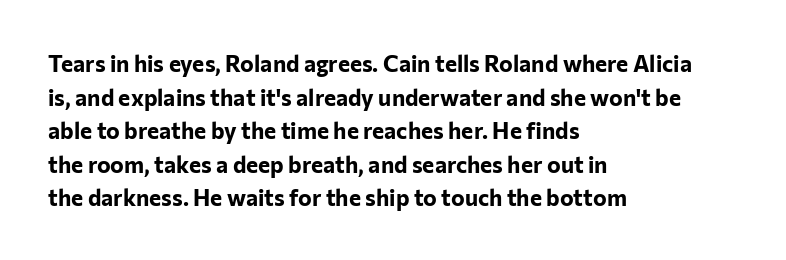
Q: Is the text bold? A: Yes.
Q: Is the text italic (slanted)? A: No, it is upright.
Q: Is the text underlined? A: No.
Q: How is the paragraph aligned? A: Left-aligned.
Q: Is the spacing between letters normal or unusually wide? A: Normal.
Q: Is the spacing between lines tight, normal or loose? A: Normal.
